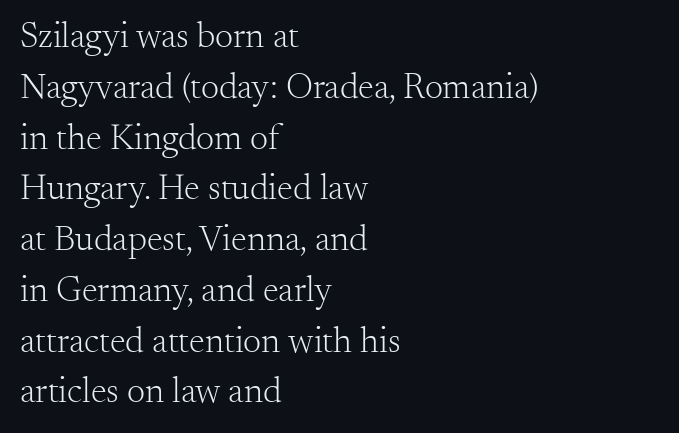
The image shows 36 px light serif type, upright; set left-aligned, normal line spacing (1.41x), normal letter spacing, not underlined; medium stroke contrast and a small x-height.
